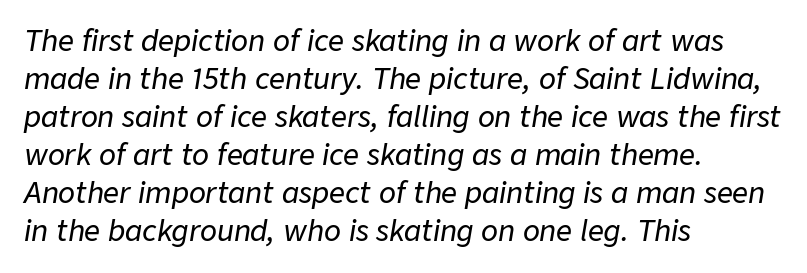
Q: Is the text italic (slanted)? A: Yes, it leans right by about 9 degrees.
Q: Is the text underlined? A: No.
Q: How is the paragraph aligned? A: Left-aligned.
Q: Is the spacing between letters normal or unusually wide? A: Normal.
Q: Is the spacing between lines tight, normal or loose? A: Normal.
Q: Width (condensed, normal, or wide)? A: Normal.
Q: Stroke contrast? A: Low.
Q: x-height? A: Medium.
Q: Monospaced? A: No.
